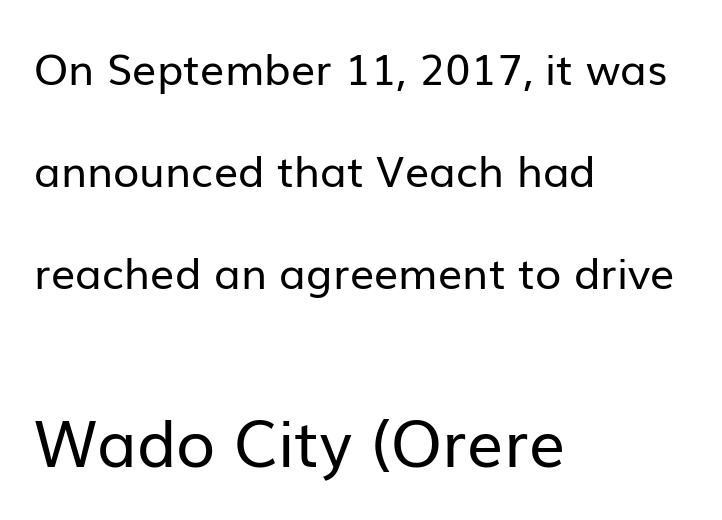
The image shows 64 px regular-weight sans-serif type, upright; set left-aligned, loose line spacing (2.37x), normal letter spacing, not underlined; the second (bottom) block is 1.49x larger; low stroke contrast and a medium x-height.
